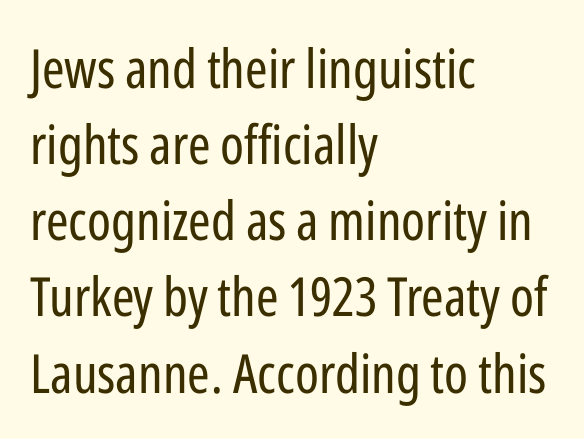
Q: Is the text bold? A: No.
Q: Is the text italic (slanted)? A: No, it is upright.
Q: Is the typeface a serif or a sans-serif typeface? A: Sans-serif.
Q: Is the text underlined? A: No.
Q: How is the paragraph aligned? A: Left-aligned.
Q: Is the spacing between letters normal or unusually wide? A: Normal.
Q: Is the spacing between lines tight, normal or loose? A: Normal.
Q: Width (condensed, normal, or wide)? A: Condensed.
Q: Stroke contrast? A: Low.
Q: x-height? A: Medium.
Q: Monospaced? A: No.
